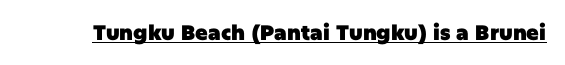
{"italic": "no", "bold": "yes", "underline": "yes", "letter_spacing": "normal", "letter_spacing_em": 0.0, "glyph_px": 21}
